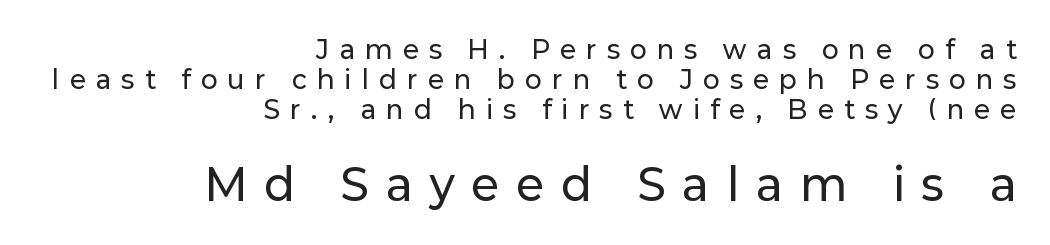
The image shows 43 px sans-serif type, upright; set right-aligned, line spacing 1.2x, unusually wide letter spacing (+0.42 em), not underlined; the second (bottom) block is 1.72x larger; low stroke contrast and a medium x-height.
